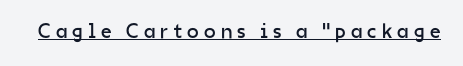
This is the regular roman posture of the typeface. Students, note that the glyphs here are deliberately spaced far apart. Is this a heavy cut? Hardly; it is regular or lighter. Underlined type.
